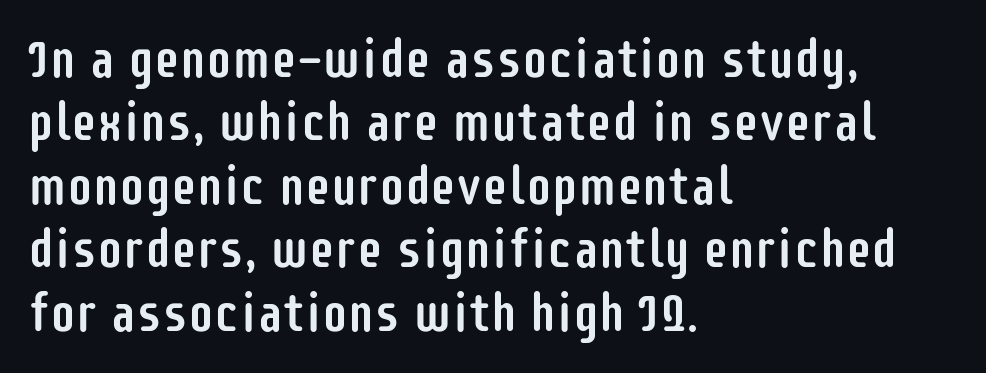
Looks like regular typesetting: each glyph gets only the width it needs. Lines of text with bare space underneath. The letters stand straight up with perfectly vertical stems. I'd call this a sans setting — the letters go barefoot.
